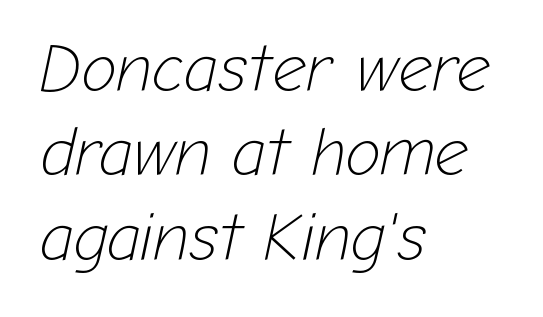
{"italic": "yes", "lean": "right", "slant_degrees": 12, "bold": "no", "weight": "light", "width": "normal", "stroke_contrast": "low", "x_height": "medium", "monospaced": "no", "underline": "no", "align": "left", "line_spacing": "normal", "line_spacing_ratio": 1.26, "letter_spacing": "normal", "letter_spacing_em": 0.0, "glyph_px": 67}
